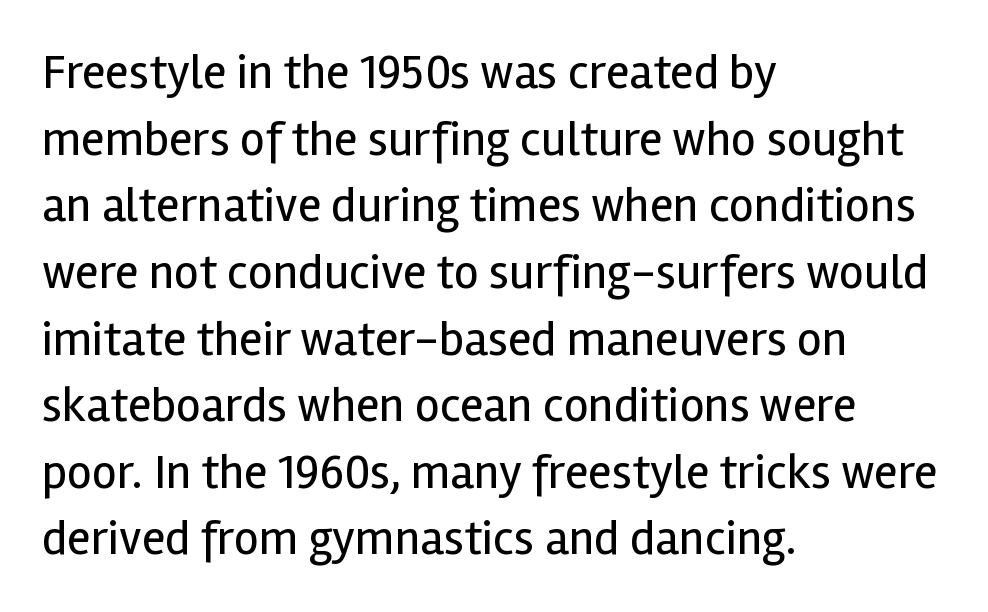
{"serif": "no", "italic": "no", "bold": "no", "weight": "regular", "width": "normal", "x_height": "medium", "monospaced": "no", "underline": "no", "align": "left", "line_spacing": "normal", "line_spacing_ratio": 1.36, "letter_spacing": "normal", "letter_spacing_em": 0.0, "glyph_px": 49}
